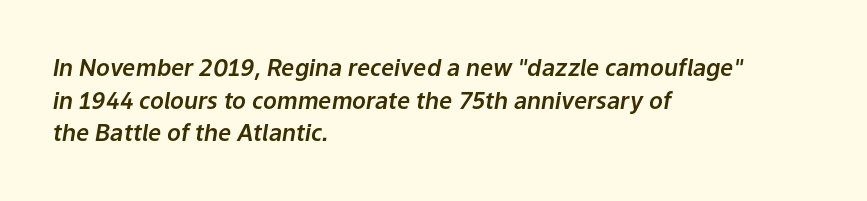
The rendering keeps characters at their native spacing. Tall strokes in this sample are angled rather than plumb. The paragraph shown leans on its left margin. Just letters on the line, the space beneath them empty.
